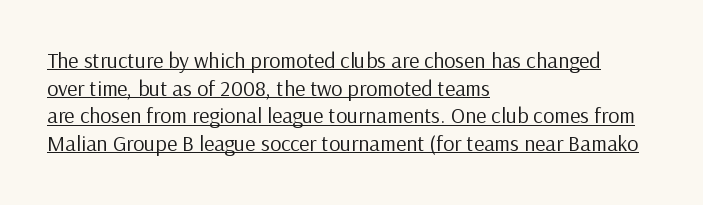
Q: Is the text bold? A: No.
Q: Is the text italic (slanted)? A: No, it is upright.
Q: Is the text underlined? A: Yes.
Q: How is the paragraph aligned? A: Left-aligned.
Q: Is the spacing between letters normal or unusually wide? A: Normal.
Q: Is the spacing between lines tight, normal or loose? A: Normal.
